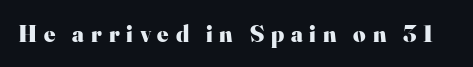
The image shows 24 px bold type, upright; set unusually wide letter spacing (+0.28 em), not underlined.
